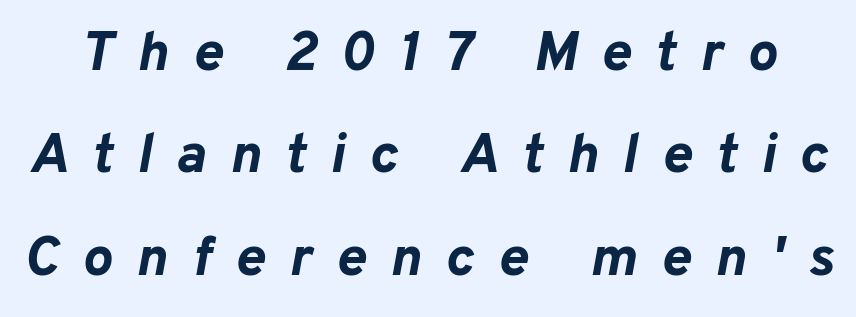
The image shows 56 px bold type, italic (leaning right); set line spacing 1.83x, unusually wide letter spacing (+0.43 em), not underlined; low stroke contrast and a medium x-height.
